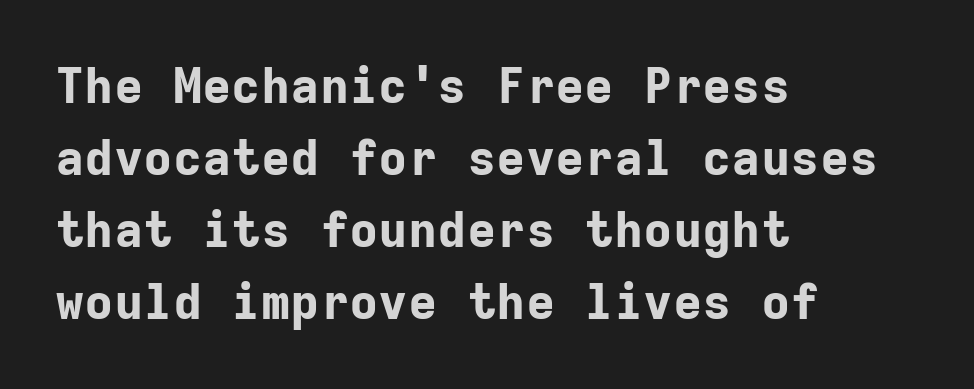
Q: Is the text bold? A: Yes.
Q: Is the text italic (slanted)? A: No, it is upright.
Q: Is the typeface a serif or a sans-serif typeface? A: Sans-serif.
Q: Is the text underlined? A: No.
Q: How is the paragraph aligned? A: Left-aligned.
Q: Is the spacing between letters normal or unusually wide? A: Normal.
Q: Is the spacing between lines tight, normal or loose? A: Normal.
Q: Width (condensed, normal, or wide)? A: Normal.
Q: Stroke contrast? A: Low.
Q: x-height? A: Medium.
Q: Monospaced? A: Yes.
